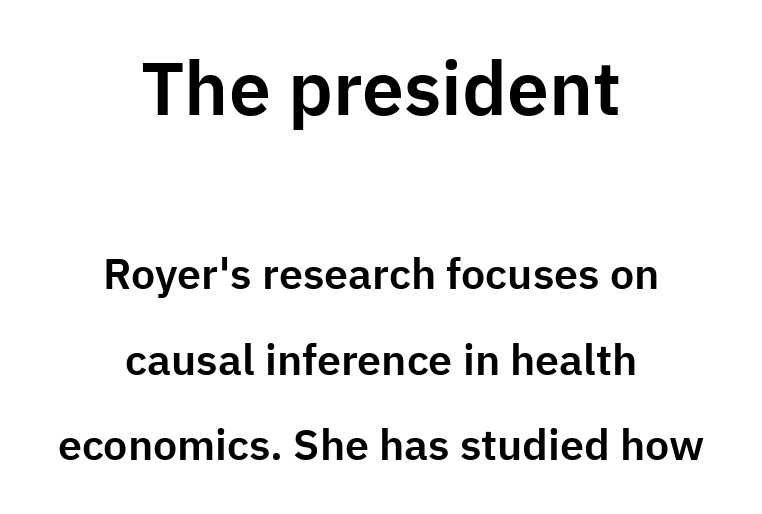
Notice how the stems are strictly vertical — no italics here. Observe the absence of serifs on each vertical stroke in this sample. The rendering keeps characters at their native spacing. The paragraph shown floats in the horizontal middle. The area under the type is left untouched.
